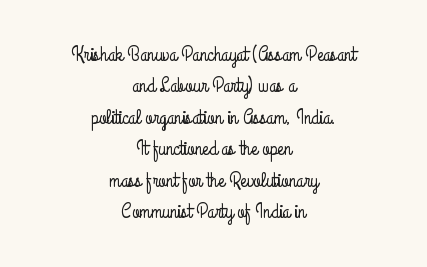
{"underline": "no", "align": "center", "line_spacing": "normal", "line_spacing_ratio": 1.5, "letter_spacing": "normal", "letter_spacing_em": 0.0, "glyph_px": 21}
